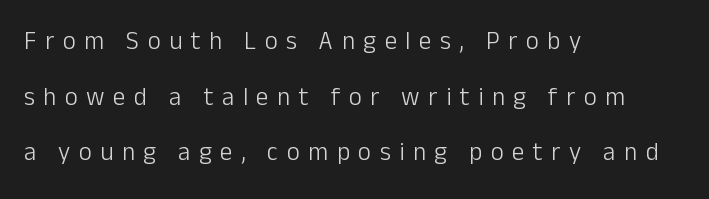
{"italic": "no", "bold": "no", "underline": "no", "align": "left", "line_spacing": "loose", "line_spacing_ratio": 2.23, "letter_spacing": "wide", "letter_spacing_em": 0.34, "glyph_px": 25}
